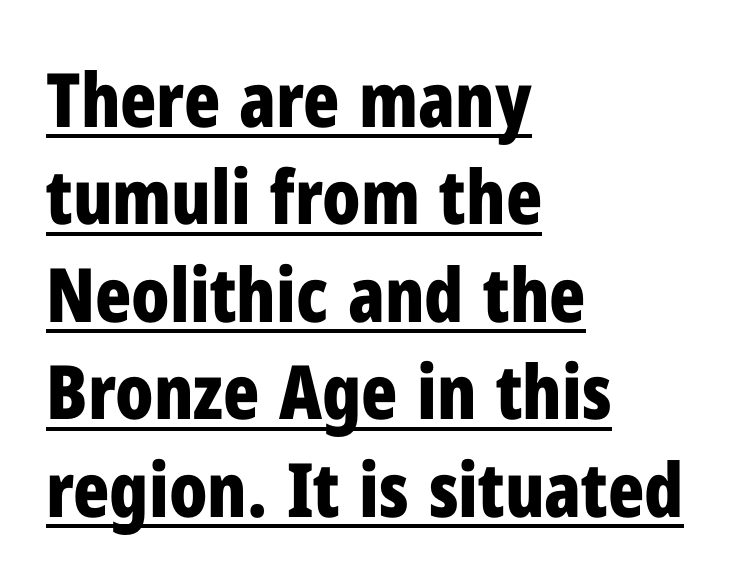
The image shows 75 px bold, condensed sans-serif type, upright; set left-aligned, normal line spacing (1.3x), normal letter spacing, underlined; low stroke contrast and a medium x-height.
